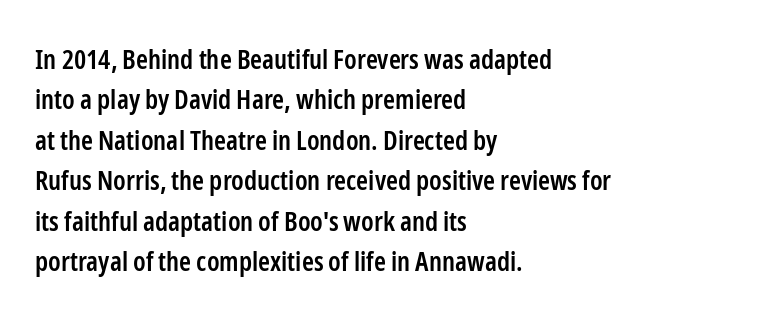
Q: Is the text bold? A: Semi-bold.
Q: Is the text italic (slanted)? A: No, it is upright.
Q: Is the text underlined? A: No.
Q: How is the paragraph aligned? A: Left-aligned.
Q: Is the spacing between letters normal or unusually wide? A: Normal.
Q: Is the spacing between lines tight, normal or loose? A: Normal.
